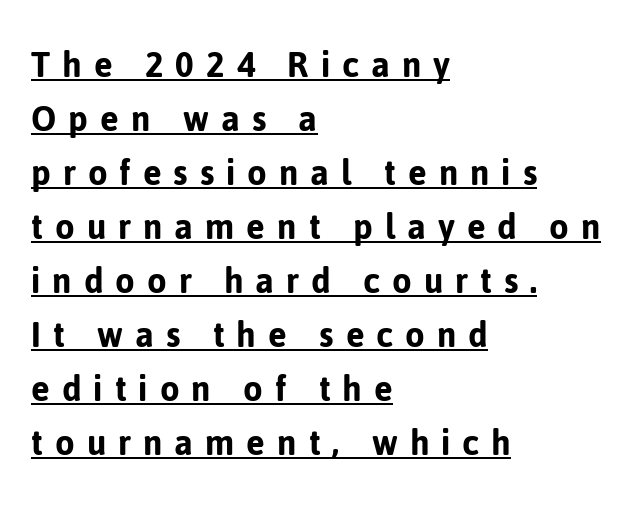
Q: Is the text italic (slanted)? A: No, it is upright.
Q: Is the typeface a serif or a sans-serif typeface? A: Sans-serif.
Q: Is the text underlined? A: Yes.
Q: How is the paragraph aligned? A: Left-aligned.
Q: Is the spacing between letters normal or unusually wide? A: Unusually wide.
Q: Is the spacing between lines tight, normal or loose? A: Normal.
Q: Width (condensed, normal, or wide)? A: Normal.
Q: Stroke contrast? A: Low.
Q: x-height? A: Medium.
Q: Monospaced? A: No.
